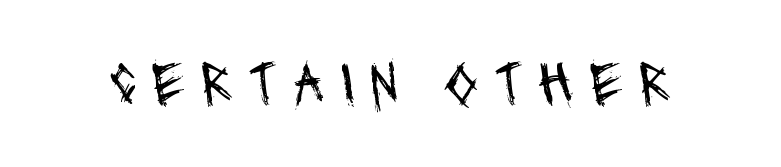
Q: Is the text bold? A: No.
Q: Is the typeface a serif or a sans-serif typeface? A: Sans-serif.
Q: Is the text underlined? A: No.
Q: Is the spacing between letters normal or unusually wide? A: Unusually wide.
Q: Width (condensed, normal, or wide)? A: Condensed.
Q: Stroke contrast? A: Medium.
Q: x-height? A: Large.
Q: Monospaced? A: No.
